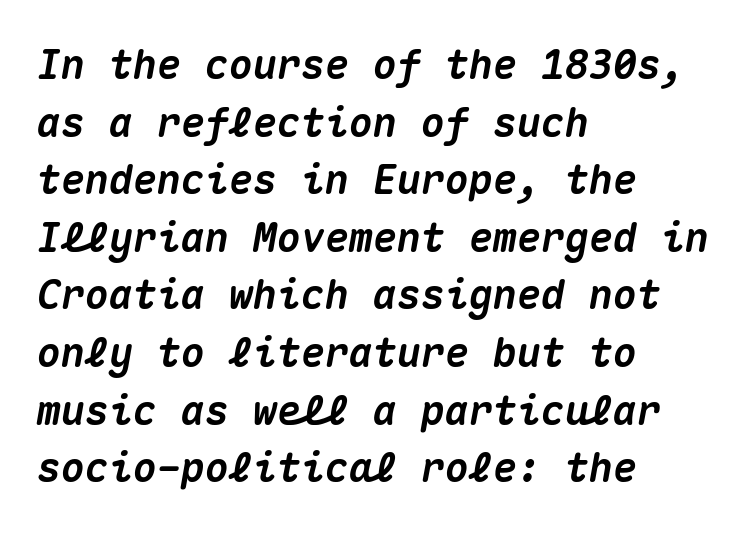
{"italic": "yes", "lean": "right", "slant_degrees": 10, "bold": "yes", "weight": "heavy", "width": "normal", "stroke_contrast": "medium", "x_height": "medium", "monospaced": "yes", "underline": "no", "align": "left", "line_spacing": "normal", "line_spacing_ratio": 1.44, "letter_spacing": "normal", "letter_spacing_em": 0.0, "glyph_px": 40}
